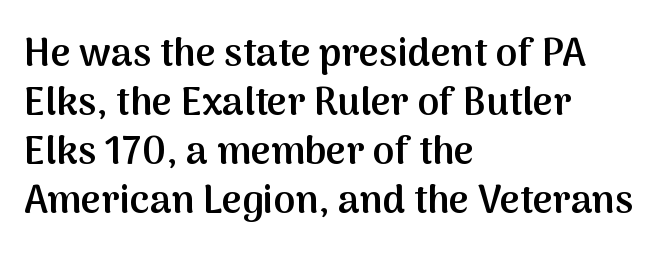
A typesetter would call this proportional, since set widths differ per character. I'd call this a sans setting — the letters go barefoot. One-word summary of the alignment: left. The glyphs have the mass of a demibold cut, below bold. Quick note: interline space is typical. Type without underlining.
